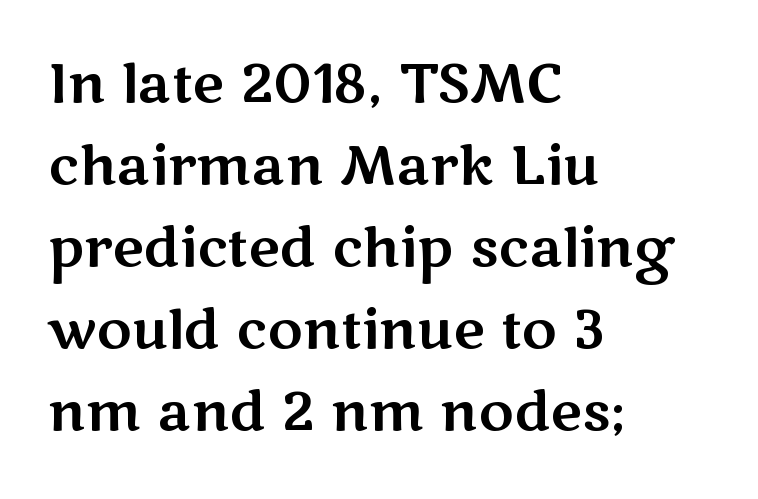
Q: Is the text italic (slanted)? A: No, it is upright.
Q: Is the typeface a serif or a sans-serif typeface? A: Sans-serif.
Q: Is the text underlined? A: No.
Q: How is the paragraph aligned? A: Left-aligned.
Q: Is the spacing between letters normal or unusually wide? A: Normal.
Q: Is the spacing between lines tight, normal or loose? A: Normal.
Q: Width (condensed, normal, or wide)? A: Wide.
Q: Stroke contrast? A: Medium.
Q: x-height? A: Medium.
Q: Monospaced? A: No.
